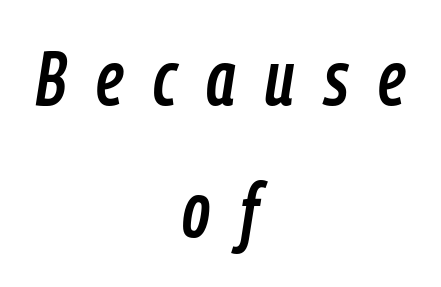
{"italic": "yes", "lean": "right", "slant_degrees": 9, "width": "condensed", "stroke_contrast": "low", "x_height": "medium", "monospaced": "no", "underline": "no", "align": "center", "line_spacing_ratio": 1.74, "letter_spacing": "wide", "letter_spacing_em": 0.39, "glyph_px": 76}
